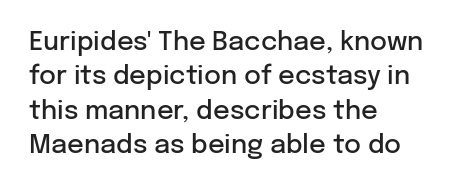
Q: Is the text bold? A: Semi-bold.
Q: Is the text italic (slanted)? A: No, it is upright.
Q: Is the text underlined? A: No.
Q: How is the paragraph aligned? A: Left-aligned.
Q: Is the spacing between letters normal or unusually wide? A: Normal.
Q: Is the spacing between lines tight, normal or loose? A: Normal.
